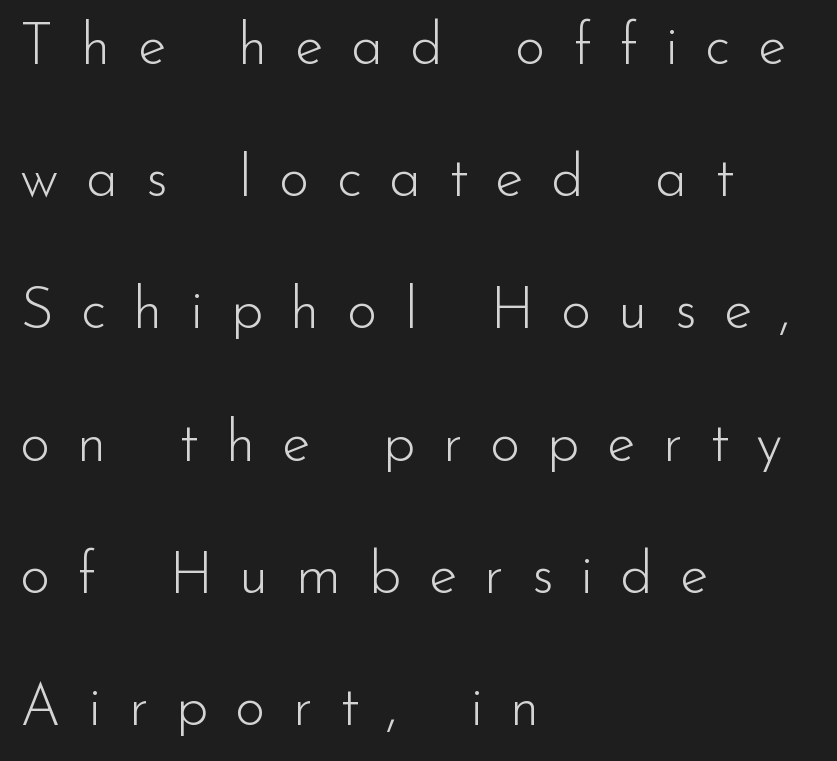
Q: Is the text bold? A: No.
Q: Is the text italic (slanted)? A: No, it is upright.
Q: Is the typeface a serif or a sans-serif typeface? A: Sans-serif.
Q: Is the text underlined? A: No.
Q: How is the paragraph aligned? A: Left-aligned.
Q: Is the spacing between letters normal or unusually wide? A: Unusually wide.
Q: Is the spacing between lines tight, normal or loose? A: Loose.
Q: Width (condensed, normal, or wide)? A: Normal.
Q: Stroke contrast? A: Low.
Q: x-height? A: Small.
Q: Monospaced? A: No.
